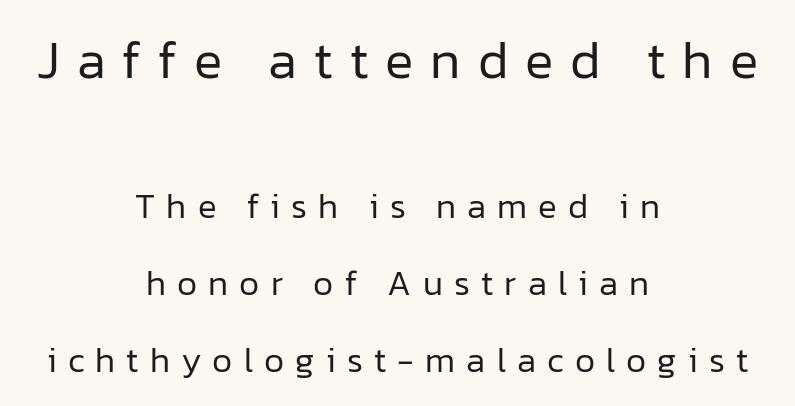
Caption: upper text group enlarged, lower text group reduced. Loosely led — the rows are spread out. Ink coverage per letter is moderate at most. A typesetter would call this proportional, since set widths differ per character.
